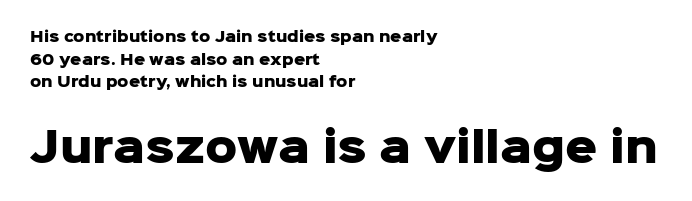
{"serif": "no", "italic": "no", "bold": "yes", "weight": "heavy", "width": "normal", "stroke_contrast": "low", "x_height": "medium", "monospaced": "no", "underline": "no", "align": "left", "line_spacing": "normal", "line_spacing_ratio": 1.61, "letter_spacing": "normal", "letter_spacing_em": 0.0, "larger_block": "second", "size_ratio": 2.86, "glyph_px": 40}
